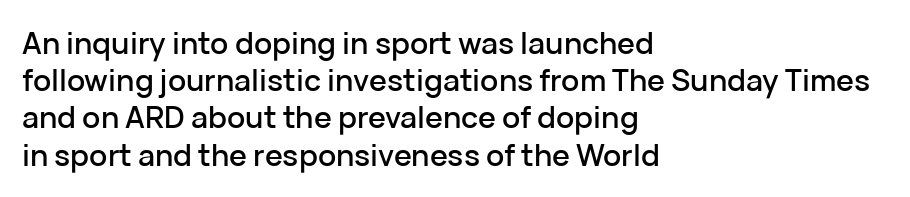
{"serif": "no", "italic": "no", "width": "normal", "stroke_contrast": "low", "x_height": "medium", "monospaced": "no", "underline": "no", "align": "left", "line_spacing_ratio": 1.24, "letter_spacing": "normal", "letter_spacing_em": 0.0, "glyph_px": 30}
